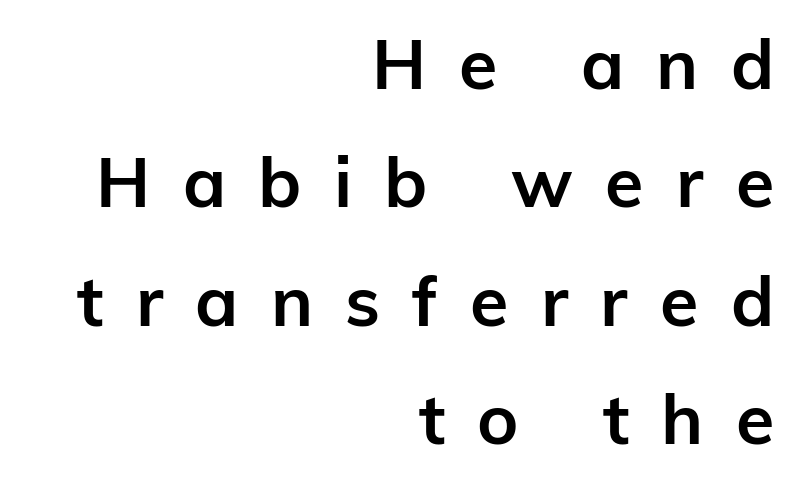
The image shows 70 px semibold sans-serif type, upright; set right-aligned, normal line spacing (1.69x), unusually wide letter spacing (+0.46 em), not underlined; low stroke contrast and a medium x-height.
